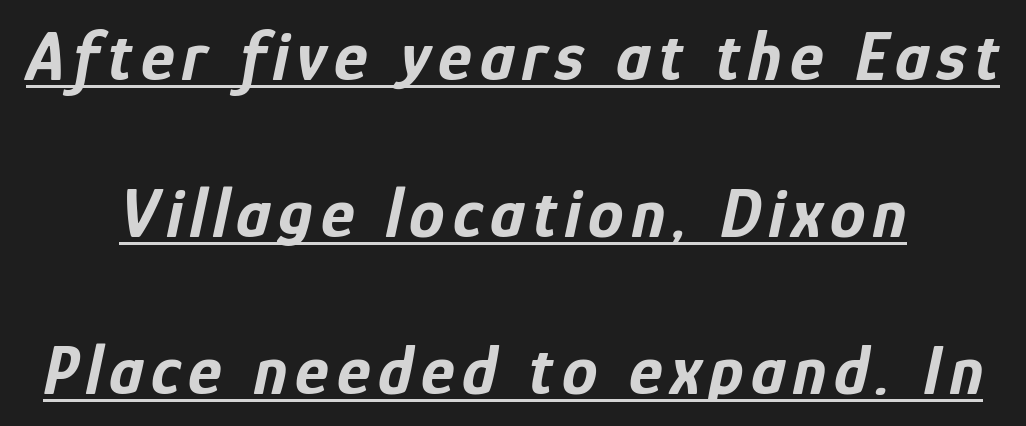
The image shows 71 px bold, condensed type, italic (leaning right); set centered, loose line spacing (2.21x), underlined; low stroke contrast and a medium x-height.
